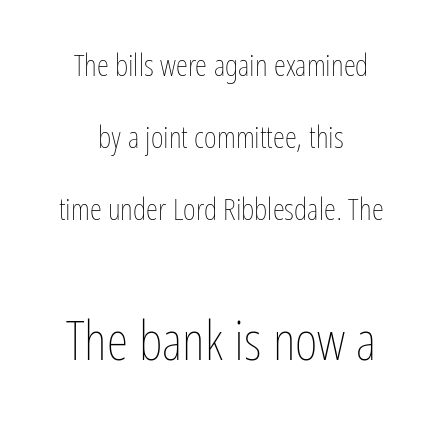
{"italic": "no", "bold": "no", "weight": "thin", "width": "condensed", "stroke_contrast": "low", "x_height": "medium", "monospaced": "no", "underline": "no", "align": "center", "line_spacing": "loose", "line_spacing_ratio": 2.32, "letter_spacing": "normal", "letter_spacing_em": 0.0, "larger_block": "second", "size_ratio": 1.77, "glyph_px": 55}
